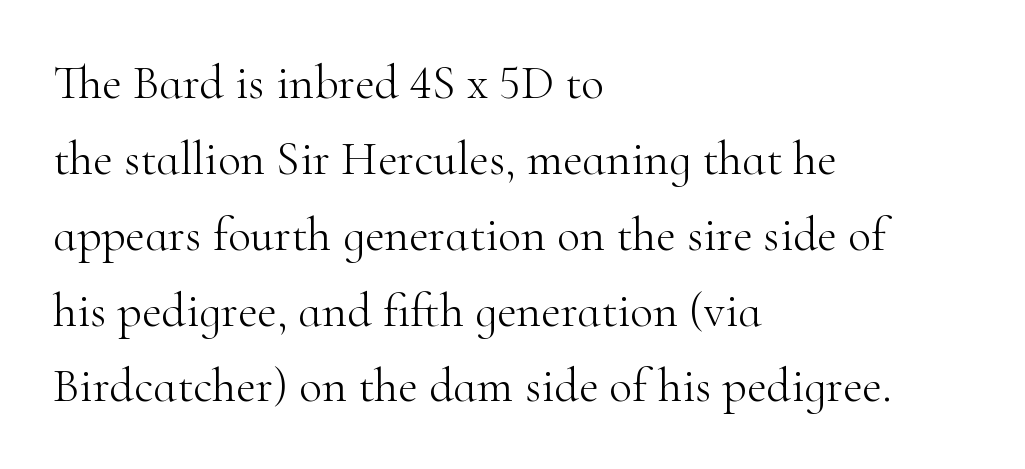
The image shows 48 px light serif type, upright; set left-aligned, normal line spacing (1.58x), normal letter spacing, not underlined; high stroke contrast and a small x-height.
